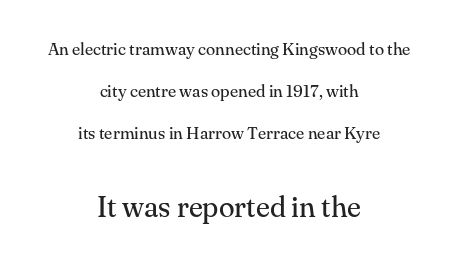
{"serif": "yes", "italic": "no", "bold": "no", "weight": "regular", "width": "normal", "stroke_contrast": "medium", "x_height": "small", "monospaced": "no", "underline": "no", "align": "center", "line_spacing": "loose", "line_spacing_ratio": 2.48, "letter_spacing": "normal", "letter_spacing_em": 0.0, "larger_block": "second", "size_ratio": 1.71, "glyph_px": 29}
